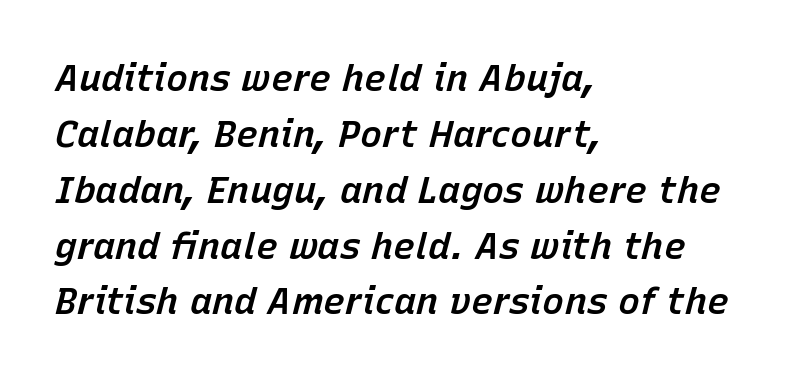
This block has exactly the height ordinary leading produces. Glyph-to-glyph distance matches everyday printed text. Line beginnings align vertically; line endings do not. You could not count columns in this text — the font is proportionally spaced. The foot of each line stays bare and open.
